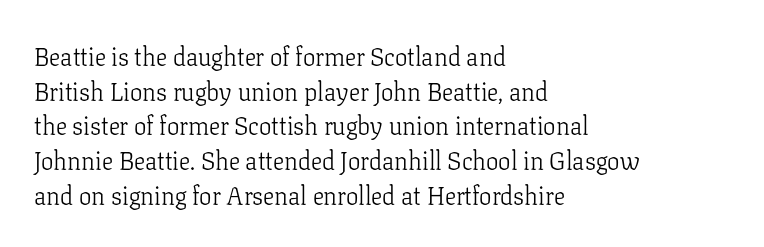
Q: Is the text bold? A: No.
Q: Is the text italic (slanted)? A: No, it is upright.
Q: Is the text underlined? A: No.
Q: How is the paragraph aligned? A: Left-aligned.
Q: Is the spacing between letters normal or unusually wide? A: Normal.
Q: Is the spacing between lines tight, normal or loose? A: Normal.
